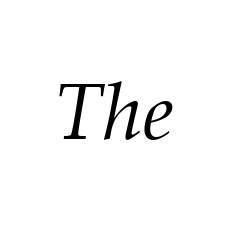
The image shows 79 px light serif type, italic (leaning right); set normal letter spacing, not underlined; medium stroke contrast and a medium x-height.
